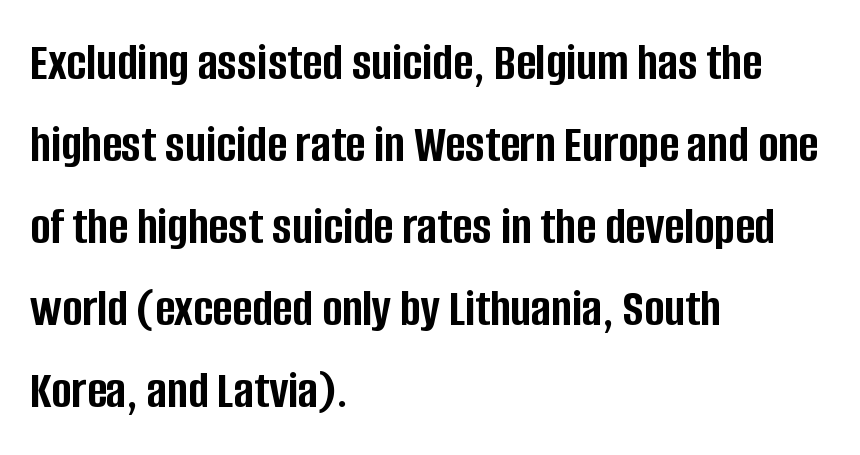
{"serif": "no", "italic": "no", "bold": "yes", "weight": "semibold", "width": "condensed", "stroke_contrast": "low", "x_height": "large", "monospaced": "no", "underline": "no", "align": "left", "line_spacing": "normal", "line_spacing_ratio": 1.52, "letter_spacing": "normal", "letter_spacing_em": 0.0, "glyph_px": 54}
